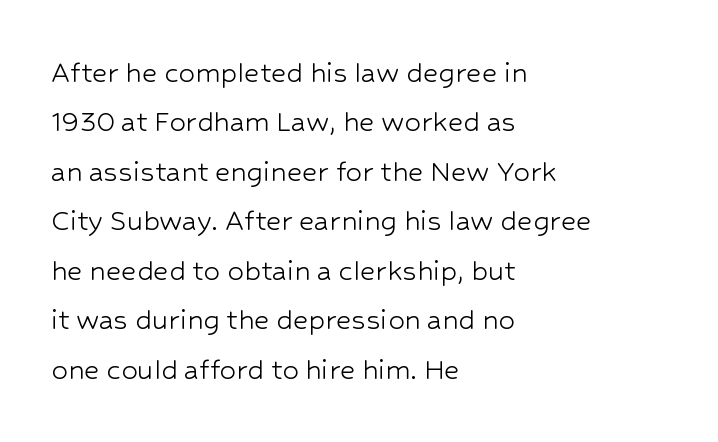
Q: Is the text bold? A: No.
Q: Is the text italic (slanted)? A: No, it is upright.
Q: Is the typeface a serif or a sans-serif typeface? A: Sans-serif.
Q: Is the text underlined? A: No.
Q: How is the paragraph aligned? A: Left-aligned.
Q: Is the spacing between letters normal or unusually wide? A: Normal.
Q: Is the spacing between lines tight, normal or loose? A: Normal.
Q: Width (condensed, normal, or wide)? A: Normal.
Q: Stroke contrast? A: Low.
Q: x-height? A: Medium.
Q: Monospaced? A: No.
